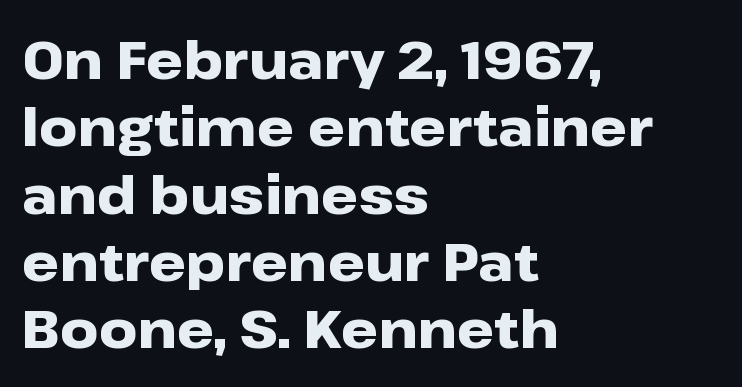
The image shows 53 px heavy, wide sans-serif type, upright; set left-aligned, normal line spacing (1.27x), normal letter spacing, not underlined; low stroke contrast and a medium x-height.
